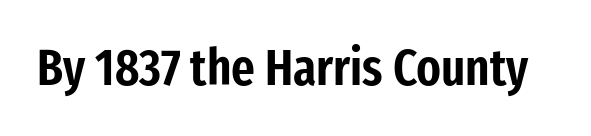
This rendering employs a face without finishing strokes, i.e., a sans-serif. Think of a printed novel: that variable character pitch is what you see here. The foot of each line stays bare and open. Look at the tracking — it's just the regular setting, nothing added. Nope, not italic — everything's standing straight.
